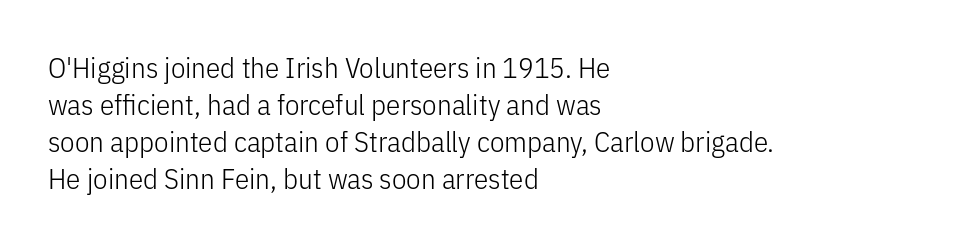
The image shows 29 px light, condensed sans-serif type, upright; set left-aligned, normal line spacing (1.28x), normal letter spacing, not underlined; low stroke contrast and a medium x-height.
